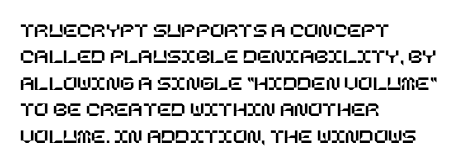
The image shows 21 px text type, upright; set left-aligned, normal line spacing (1.26x), normal letter spacing, not underlined.
